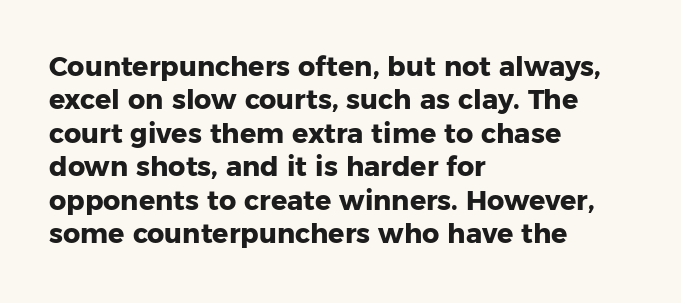
Q: Is the text bold? A: Yes.
Q: Is the text italic (slanted)? A: No, it is upright.
Q: Is the text underlined? A: No.
Q: How is the paragraph aligned? A: Left-aligned.
Q: Is the spacing between letters normal or unusually wide? A: Normal.
